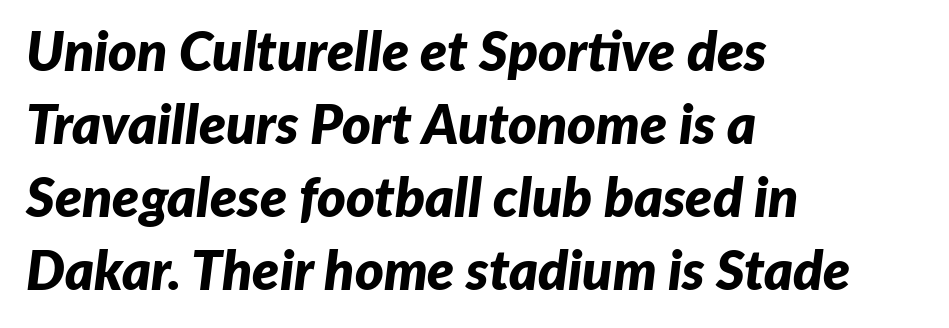
{"italic": "yes", "lean": "right", "slant_degrees": 7, "bold": "yes", "weight": "bold", "width": "normal", "stroke_contrast": "low", "x_height": "medium", "monospaced": "no", "underline": "no", "align": "left", "line_spacing": "normal", "line_spacing_ratio": 1.33, "letter_spacing": "normal", "letter_spacing_em": 0.0, "glyph_px": 55}
